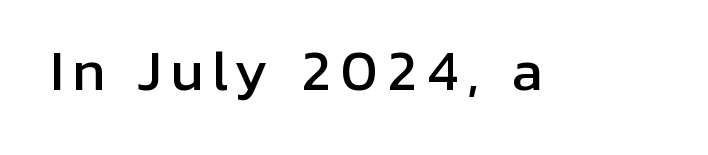
The image shows 52 px sans-serif type, upright; set not underlined; low stroke contrast and a medium x-height.
